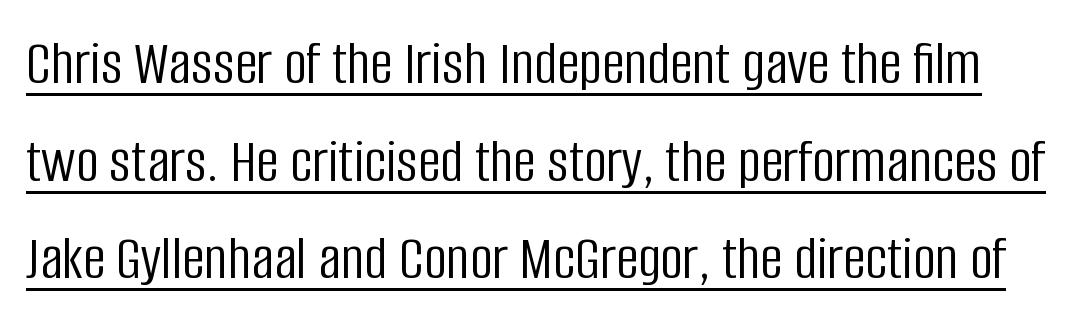
Caption: lettering with a line underneath. Note the varied advance widths — an 'i' is clearly narrower than an 'm'. The letterforms sit shoulder to shoulder at normal distance. The font's upright variant was chosen for this text. No letter is thick-stroked: the sample isn't bold. These lines sit exactly where default settings would place them.
